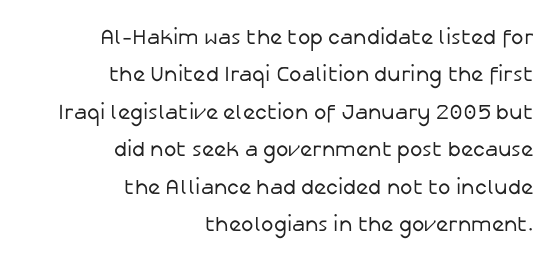
{"italic": "no", "bold": "no", "underline": "no", "align": "right", "line_spacing_ratio": 1.78, "letter_spacing": "normal", "letter_spacing_em": 0.0, "glyph_px": 21}
